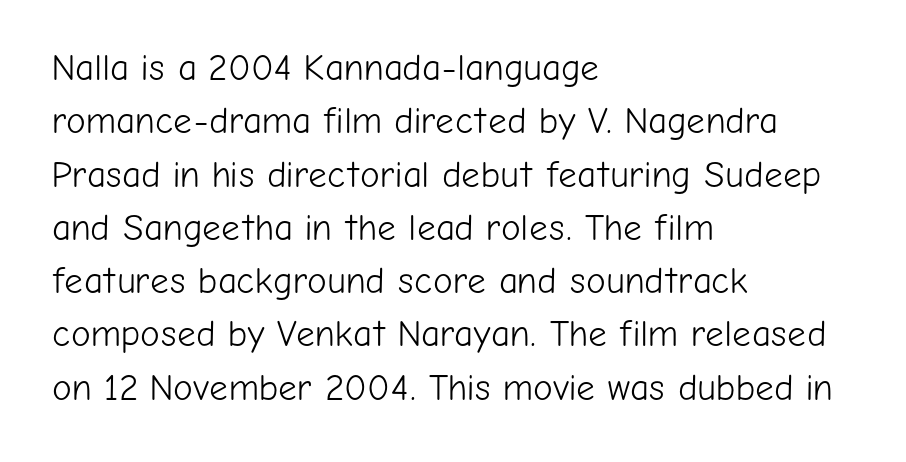
You could not count columns in this text — the font is proportionally spaced. The compositor pushed each line to the left boundary. Is there much room between lines? A standard amount, neither cramped nor airy. Words float on clear page, feet unadorned. No extra ink here — the face is not bold. Is there any slant? The stems are plumb.
